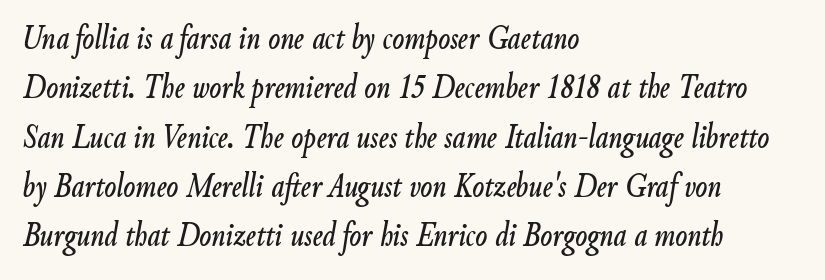
{"italic": "yes", "lean": "right", "slant_degrees": 9, "width": "condensed", "stroke_contrast": "low", "x_height": "small", "monospaced": "no", "underline": "no", "align": "left", "line_spacing": "normal", "line_spacing_ratio": 1.41, "letter_spacing": "normal", "letter_spacing_em": 0.0, "glyph_px": 35}
